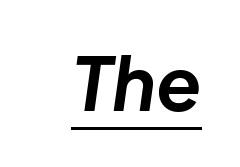
The image shows 74 px bold type, italic (leaning right); set normal letter spacing, underlined; low stroke contrast and a medium x-height.
